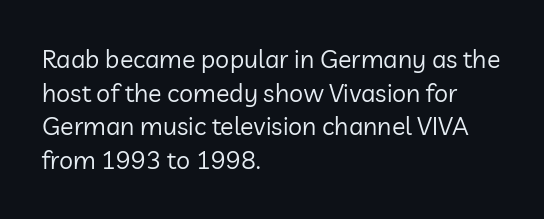
{"italic": "no", "bold": "no", "underline": "no", "align": "left", "line_spacing": "normal", "line_spacing_ratio": 1.35, "letter_spacing": "normal", "letter_spacing_em": 0.0, "glyph_px": 25}
